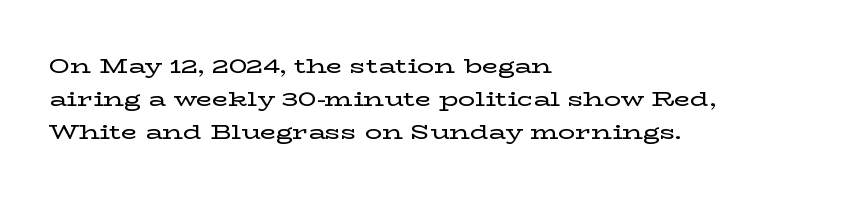
The image shows 21 px text type, upright; set left-aligned, normal line spacing (1.58x), normal letter spacing, not underlined.
